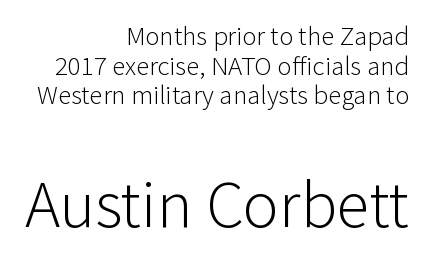
Nothing heavy about these letters — not bold at all. Quick note: underline off. Does the bottom block carry the larger type? Yes, it does. Look at the tracking — it's just the regular setting, nothing added.
